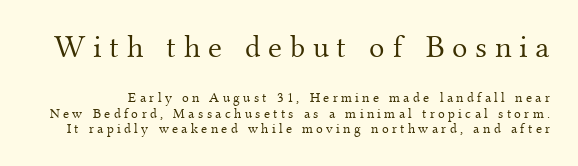
A typesetter would call this proportional, since set widths differ per character. The type sits square on the baseline with zero lean. The vertical gap from one line to the next is small. Examine the stroke ends and you'll spot serifs. Think standard paragraph weight, or any step lighter than that.
